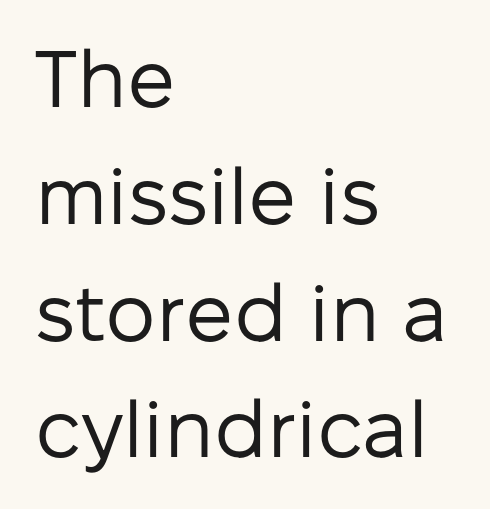
{"serif": "no", "italic": "no", "bold": "no", "weight": "regular", "width": "normal", "stroke_contrast": "low", "x_height": "medium", "monospaced": "no", "underline": "no", "align": "left", "line_spacing": "normal", "line_spacing_ratio": 1.46, "letter_spacing": "normal", "letter_spacing_em": 0.0, "glyph_px": 80}
